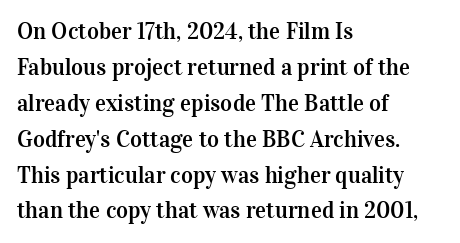
The image shows 23 px text type, upright; set left-aligned, normal line spacing (1.56x), normal letter spacing, not underlined.
